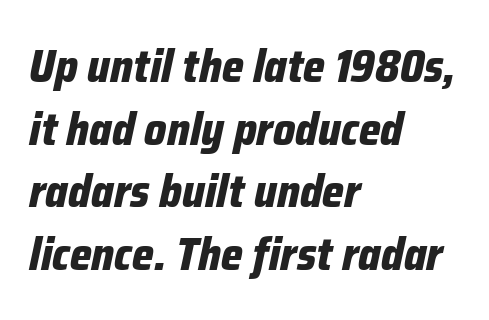
{"italic": "yes", "lean": "right", "slant_degrees": 12, "bold": "yes", "weight": "bold", "width": "condensed", "stroke_contrast": "low", "x_height": "medium", "monospaced": "no", "underline": "no", "align": "left", "line_spacing": "normal", "line_spacing_ratio": 1.36, "letter_spacing": "normal", "letter_spacing_em": 0.0, "glyph_px": 46}
